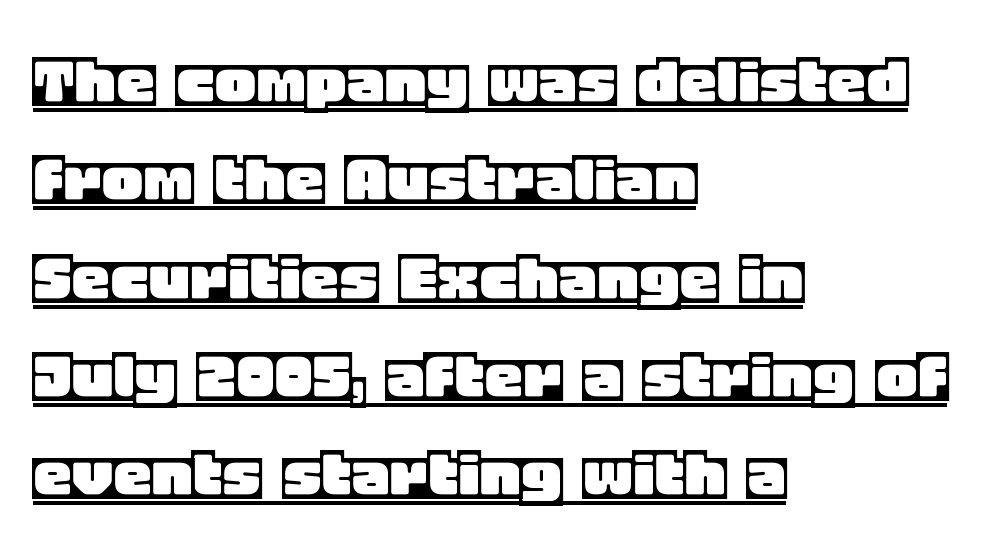
Q: Is the text italic (slanted)? A: No, it is upright.
Q: Is the text underlined? A: Yes.
Q: How is the paragraph aligned? A: Left-aligned.
Q: Is the spacing between letters normal or unusually wide? A: Normal.
Q: Is the spacing between lines tight, normal or loose? A: Normal.
Q: Width (condensed, normal, or wide)? A: Normal.
Q: x-height? A: Large.
Q: Monospaced? A: No.
